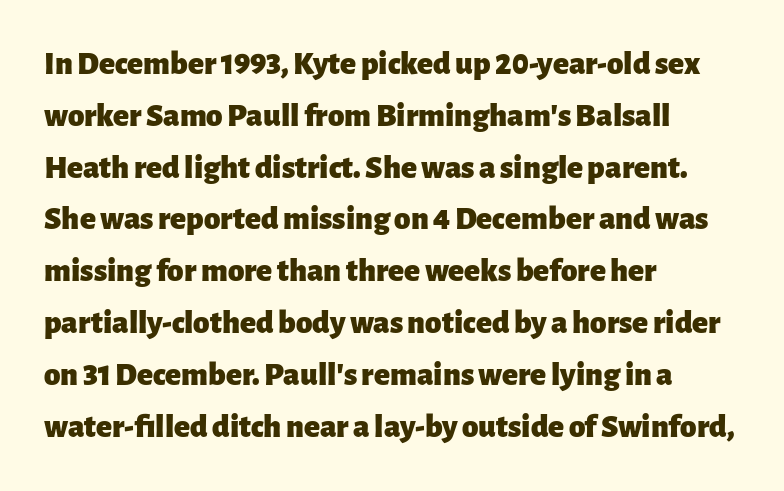
Q: Is the text bold? A: Yes.
Q: Is the text italic (slanted)? A: No, it is upright.
Q: Is the typeface a serif or a sans-serif typeface? A: Sans-serif.
Q: Is the text underlined? A: No.
Q: How is the paragraph aligned? A: Left-aligned.
Q: Is the spacing between letters normal or unusually wide? A: Normal.
Q: Is the spacing between lines tight, normal or loose? A: Normal.
Q: Width (condensed, normal, or wide)? A: Normal.
Q: Stroke contrast? A: Low.
Q: x-height? A: Medium.
Q: Monospaced? A: No.
